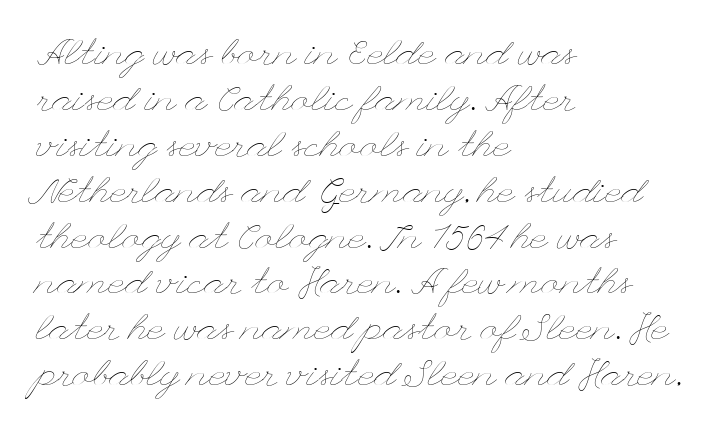
Q: Is the text bold? A: No.
Q: Is the text italic (slanted)? A: Yes.
Q: Is the text underlined? A: No.
Q: How is the paragraph aligned? A: Left-aligned.
Q: Is the spacing between letters normal or unusually wide? A: Normal.
Q: Width (condensed, normal, or wide)? A: Wide.
Q: Stroke contrast? A: Low.
Q: x-height? A: Small.
